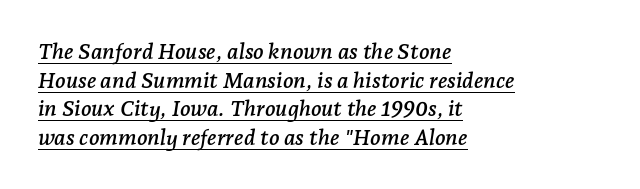
Line starts are locked; line ends wander. In terms of posture, this sample is oblique. Regular leading. The rendered words wear a rule along their underside. The letters sit at their default tracking, neither squeezed nor spread.
